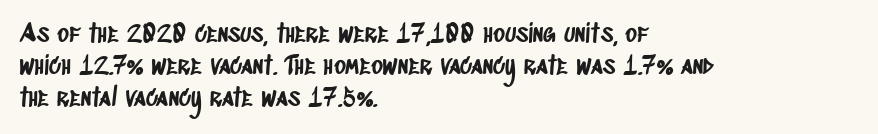
The image shows 25 px text type; set left-aligned, normal line spacing (1.28x), normal letter spacing, not underlined.
